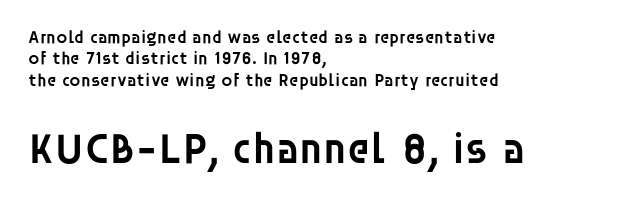
Q: Is the text bold? A: Semi-bold.
Q: Is the text italic (slanted)? A: No, it is upright.
Q: Is the typeface a serif or a sans-serif typeface? A: Sans-serif.
Q: Is the text underlined? A: No.
Q: How is the paragraph aligned? A: Left-aligned.
Q: Is the spacing between letters normal or unusually wide? A: Normal.
Q: Which block of text is set in a larger size, the first (top) or the second (bottom)? A: The second (bottom) one.
Q: Width (condensed, normal, or wide)? A: Normal.
Q: Stroke contrast? A: Low.
Q: x-height? A: Large.
Q: Monospaced? A: No.
